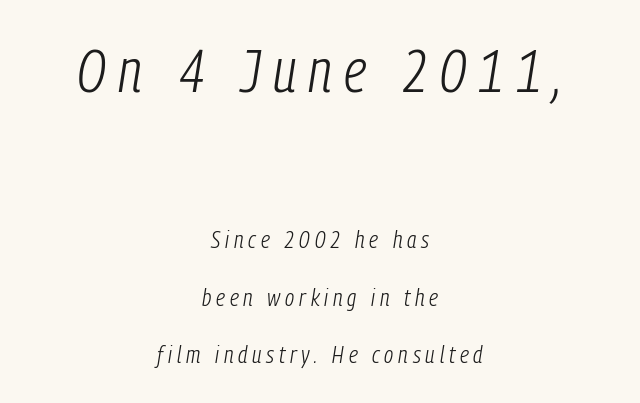
{"italic": "yes", "lean": "right", "slant_degrees": 9, "bold": "no", "weight": "light", "width": "condensed", "stroke_contrast": "low", "x_height": "medium", "monospaced": "no", "underline": "no", "align": "center", "line_spacing": "loose", "line_spacing_ratio": 2.39, "letter_spacing": "wide", "letter_spacing_em": 0.2, "larger_block": "first", "size_ratio": 2.5, "glyph_px": 60}
